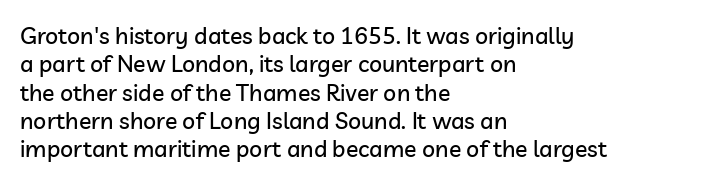
One-word summary of the alignment: left. These lines keep a tight, regular rhythm from letter to letter. Letters rest on an invisible, unmarked baseline. In terms of posture, this sample is upright.
